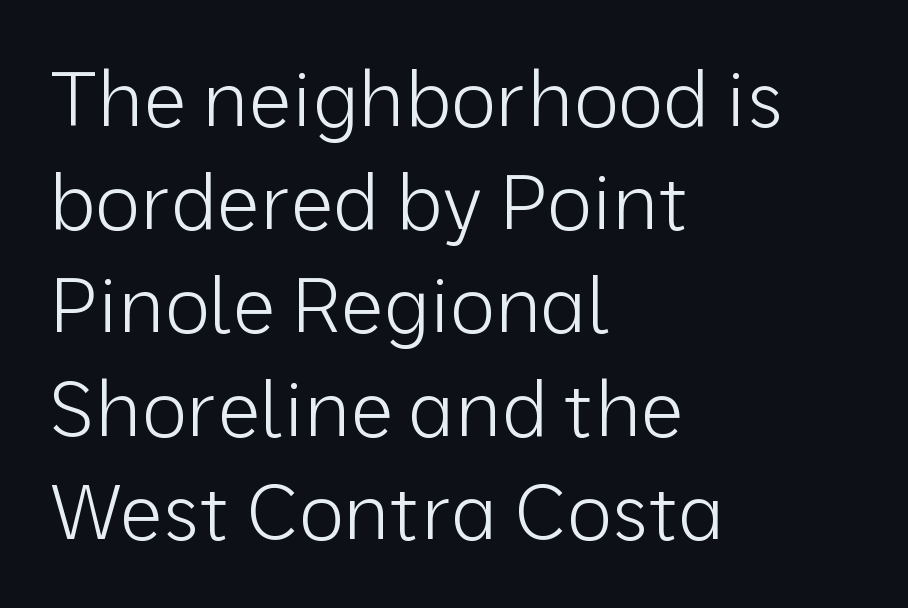
Reading down the column, the eye jumps a familiar distance to each next line. Nope, not italic — everything's standing straight. In terms of letterspacing, this is plain default setting. The face used here is a sans, in the tradition of grotesques and geometrics. Honestly, there is no underline to notice here at all.
